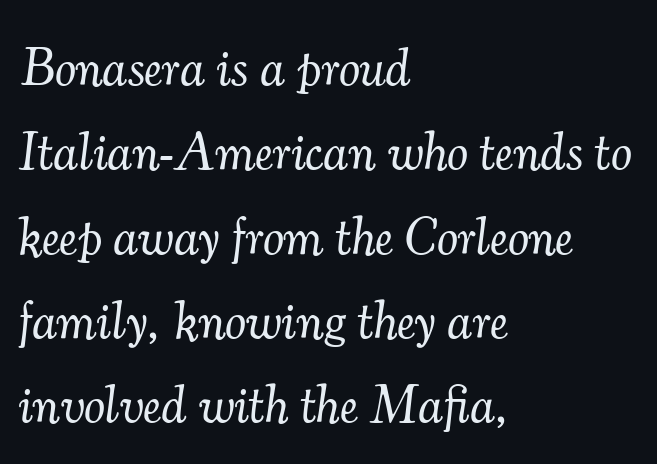
{"serif": "yes", "italic": "yes", "lean": "right", "slant_degrees": 7, "bold": "no", "weight": "light", "width": "normal", "stroke_contrast": "medium", "x_height": "small", "monospaced": "no", "underline": "no", "align": "left", "line_spacing": "normal", "line_spacing_ratio": 1.59, "letter_spacing": "normal", "letter_spacing_em": 0.0, "glyph_px": 53}
